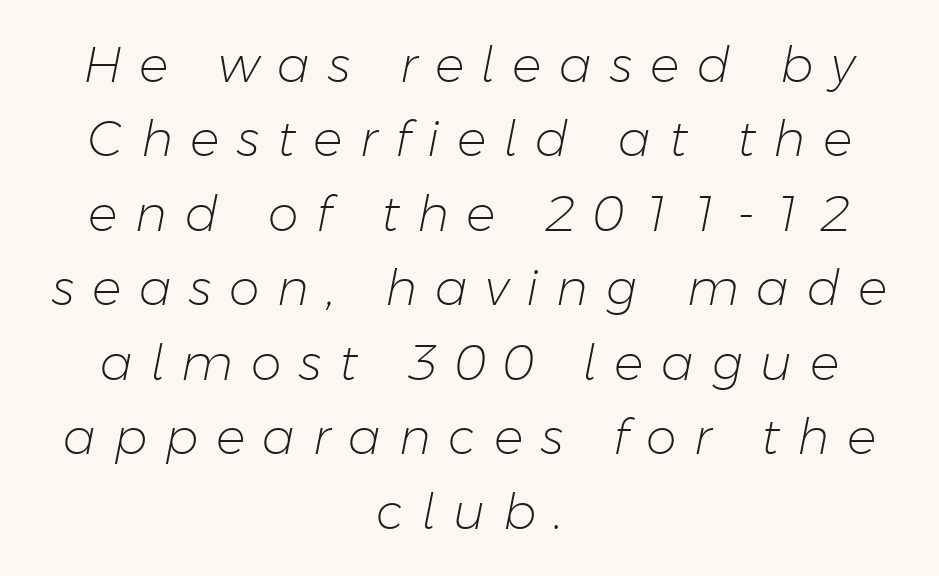
Q: Is the text bold? A: No.
Q: Is the text italic (slanted)? A: Yes, it leans right by about 11 degrees.
Q: Is the text underlined? A: No.
Q: How is the paragraph aligned? A: Centered.
Q: Is the spacing between letters normal or unusually wide? A: Unusually wide.
Q: Is the spacing between lines tight, normal or loose? A: Normal.
Q: Width (condensed, normal, or wide)? A: Normal.
Q: Stroke contrast? A: Low.
Q: x-height? A: Medium.
Q: Monospaced? A: No.
